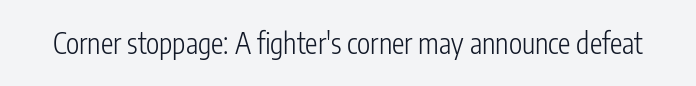
{"serif": "no", "italic": "no", "bold": "no", "weight": "light", "width": "condensed", "stroke_contrast": "low", "x_height": "medium", "monospaced": "no", "underline": "no", "letter_spacing": "normal", "letter_spacing_em": 0.0, "glyph_px": 28}
